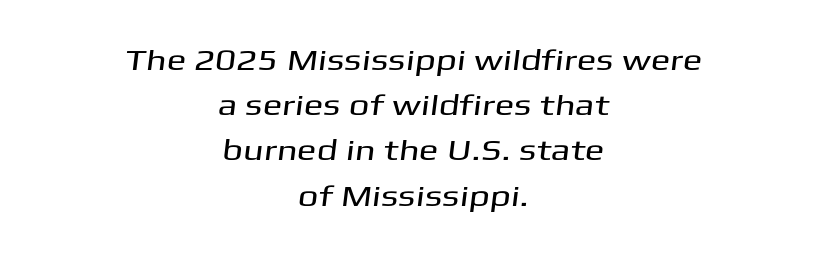
The image shows 29 px wide sans-serif type; set centered, normal line spacing (1.56x), normal letter spacing, not underlined; medium stroke contrast and a medium x-height.
